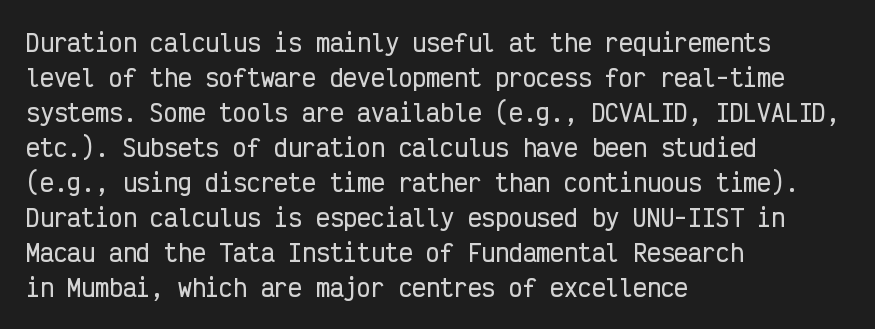
Left-aligned paragraph, ragged on the right. This sample uses an upright cut, with every glyph sitting square on the baseline. Only glyphs here, with clear space below each row. In terms of letterspacing, this is plain default setting. The line-height multiplier appears to be the usual default.
